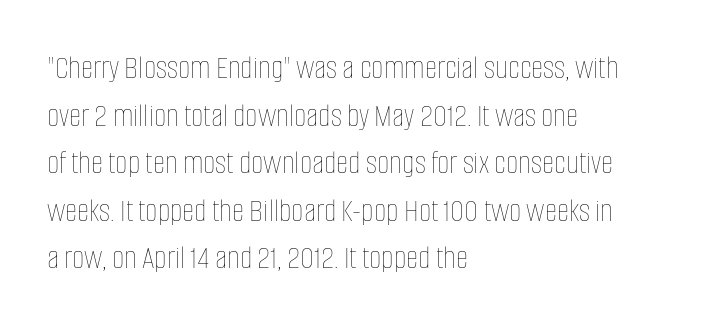
The image shows 34 px thin, condensed type, upright; set left-aligned, normal line spacing (1.4x), normal letter spacing, not underlined; low stroke contrast and a large x-height.
